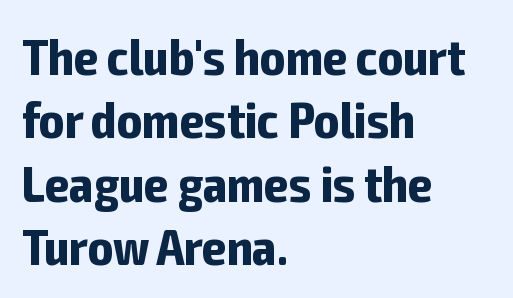
{"serif": "no", "italic": "no", "bold": "yes", "weight": "bold", "width": "condensed", "stroke_contrast": "low", "x_height": "medium", "monospaced": "no", "underline": "no", "align": "left", "line_spacing_ratio": 1.22, "letter_spacing": "normal", "letter_spacing_em": 0.0, "glyph_px": 52}
